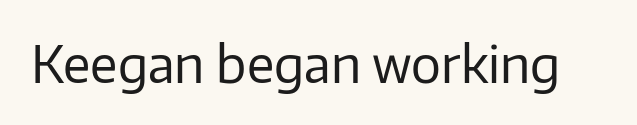
Q: Is the text bold? A: No.
Q: Is the text italic (slanted)? A: No, it is upright.
Q: Is the typeface a serif or a sans-serif typeface? A: Sans-serif.
Q: Is the text underlined? A: No.
Q: Is the spacing between letters normal or unusually wide? A: Normal.
Q: Width (condensed, normal, or wide)? A: Normal.
Q: Stroke contrast? A: Low.
Q: x-height? A: Medium.
Q: Monospaced? A: No.
